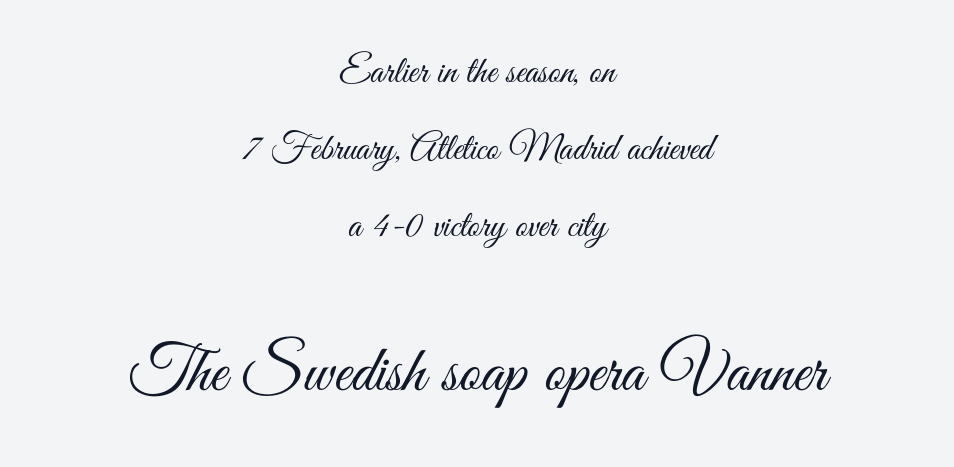
The image shows 66 px light, condensed sans-serif type; set centered, loose line spacing (2.03x), normal letter spacing, not underlined; the second (bottom) block is 1.74x larger; medium stroke contrast and a small x-height.
